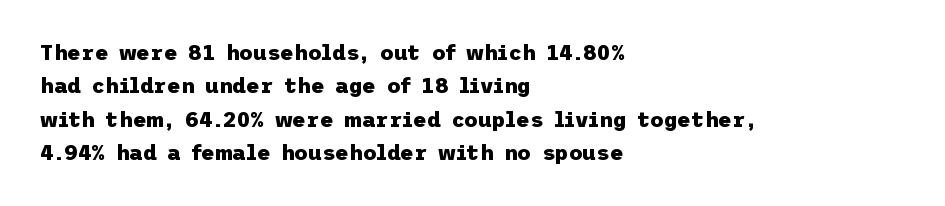
The lines sit at an ordinary, default distance from one another. Bare-footed words on every line. The rendering uses a bold face; every stroke is thick and dark. Posture: upright roman.
